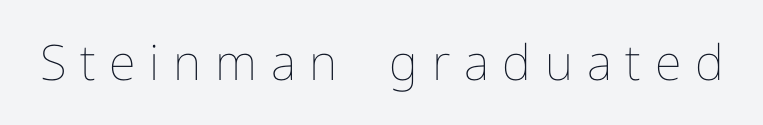
The image shows 49 px thin type, upright; set unusually wide letter spacing (+0.28 em), not underlined; low stroke contrast and a medium x-height.
